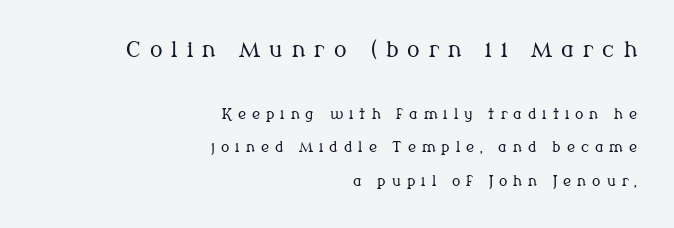
The image shows 21 px text type, upright; set right-aligned, loose line spacing (2.42x), unusually wide letter spacing (+0.43 em), not underlined; the first (top) block is 1.5x larger.
